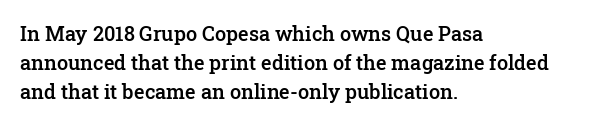
Q: Is the text bold? A: Semi-bold.
Q: Is the text italic (slanted)? A: No, it is upright.
Q: Is the text underlined? A: No.
Q: How is the paragraph aligned? A: Left-aligned.
Q: Is the spacing between letters normal or unusually wide? A: Normal.
Q: Is the spacing between lines tight, normal or loose? A: Normal.
